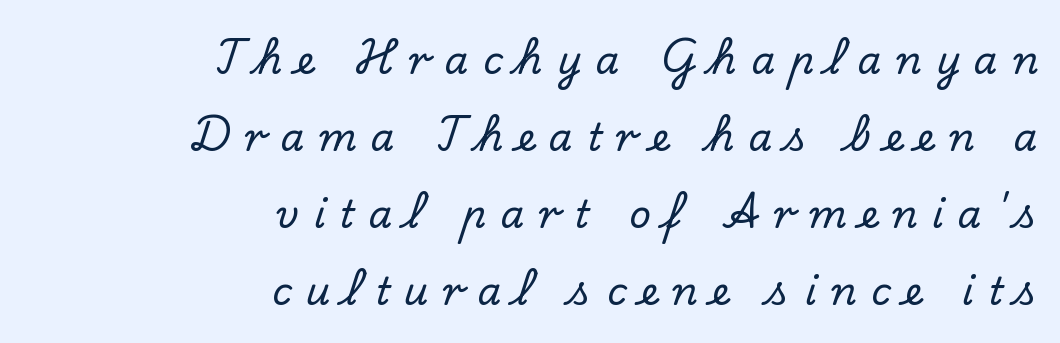
The image shows 38 px serif type; set right-aligned, loose line spacing (2.03x), unusually wide letter spacing (+0.38 em), not underlined; low stroke contrast and a small x-height.
